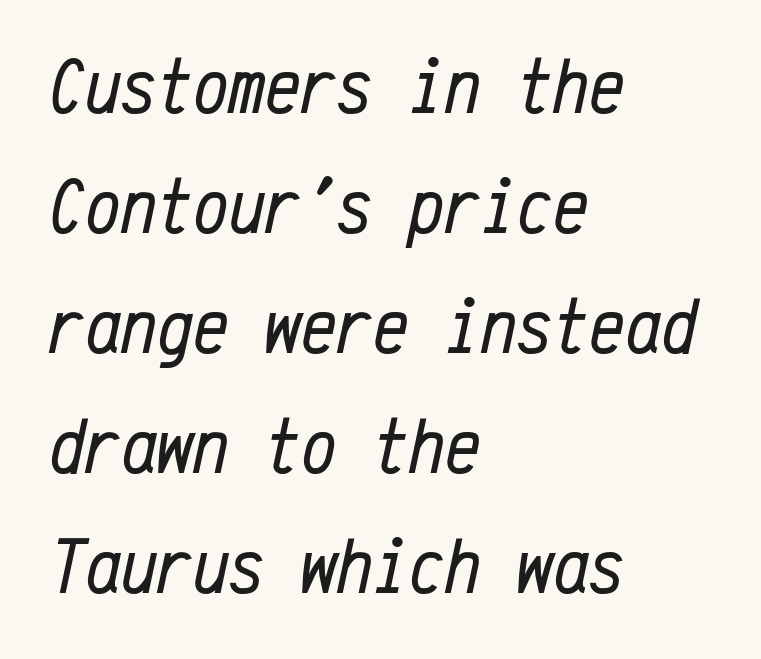
{"italic": "yes", "lean": "right", "slant_degrees": 12, "bold": "no", "weight": "regular", "width": "condensed", "stroke_contrast": "low", "x_height": "medium", "monospaced": "yes", "underline": "no", "align": "left", "line_spacing": "normal", "line_spacing_ratio": 1.5, "letter_spacing": "normal", "letter_spacing_em": 0.0, "glyph_px": 80}
